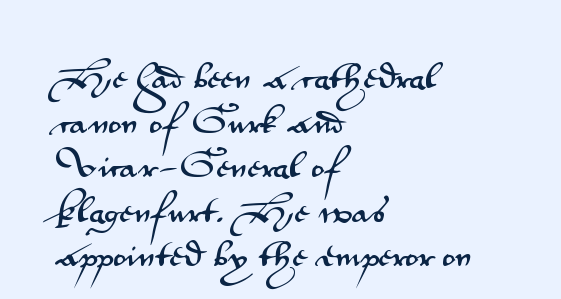
The image shows 28 px wide sans-serif type; set left-aligned, normal line spacing (1.59x), normal letter spacing, not underlined; medium stroke contrast and a small x-height.
